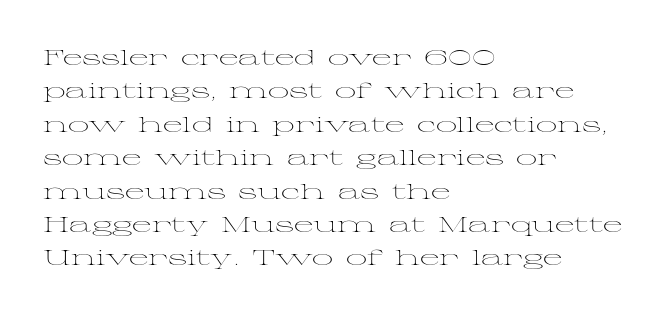
The image shows 21 px text type, upright; set left-aligned, normal line spacing (1.59x), normal letter spacing, not underlined.
